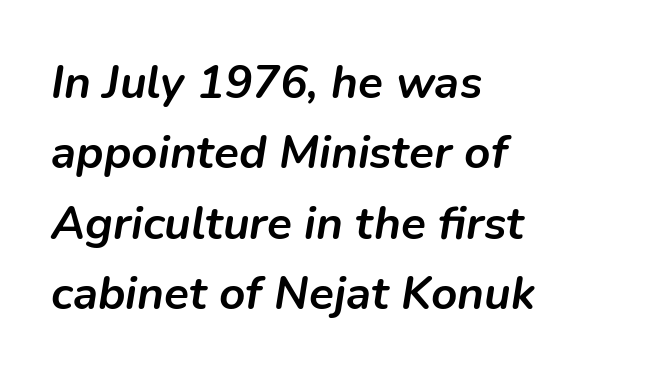
{"italic": "yes", "lean": "right", "slant_degrees": 9, "bold": "yes", "weight": "semibold", "width": "normal", "stroke_contrast": "low", "x_height": "medium", "monospaced": "no", "underline": "no", "align": "left", "line_spacing": "normal", "line_spacing_ratio": 1.53, "letter_spacing": "normal", "letter_spacing_em": 0.0, "glyph_px": 46}
